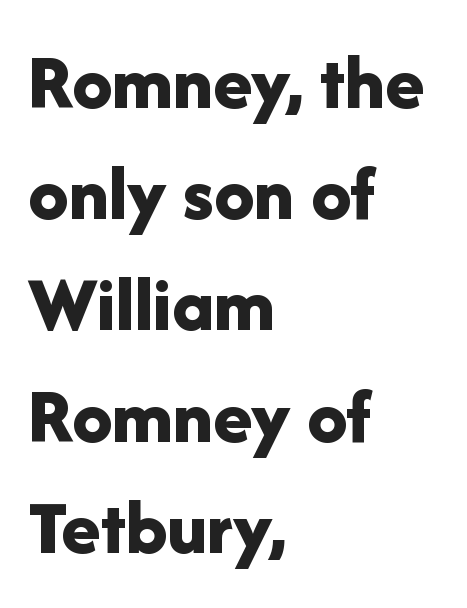
The rendering uses natural spacing where letterforms have individual widths. Characters remain perfectly vertical along every line. The space between consecutive lines is moderate. The paragraph has a hard left edge and a soft right edge. A full-strength bold gives these letters their thick strokes.
